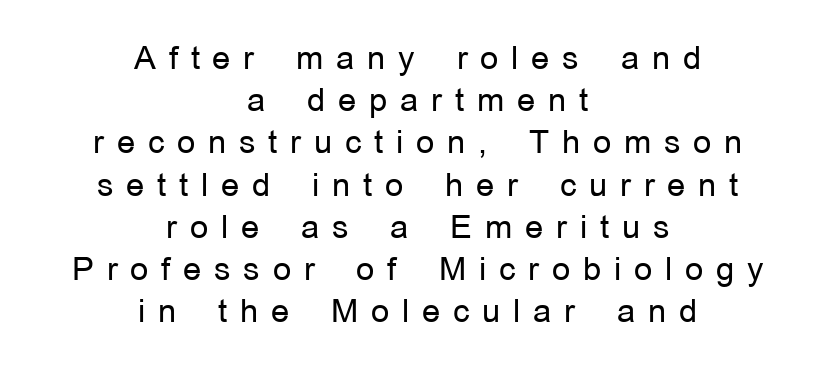
Q: Is the text bold? A: No.
Q: Is the text italic (slanted)? A: No, it is upright.
Q: Is the typeface a serif or a sans-serif typeface? A: Sans-serif.
Q: Is the text underlined? A: No.
Q: How is the paragraph aligned? A: Centered.
Q: Is the spacing between letters normal or unusually wide? A: Unusually wide.
Q: Is the spacing between lines tight, normal or loose? A: Normal.
Q: Width (condensed, normal, or wide)? A: Normal.
Q: Stroke contrast? A: Low.
Q: x-height? A: Medium.
Q: Monospaced? A: No.
